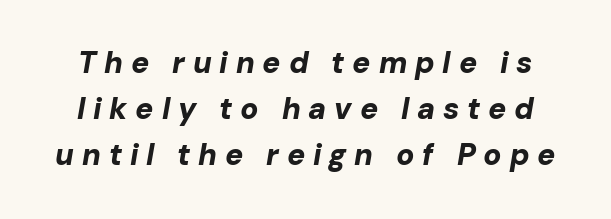
Q: Is the text bold? A: Yes.
Q: Is the text italic (slanted)? A: Yes, it leans right by about 10 degrees.
Q: Is the text underlined? A: No.
Q: Is the spacing between letters normal or unusually wide? A: Unusually wide.
Q: Is the spacing between lines tight, normal or loose? A: Normal.
Q: Width (condensed, normal, or wide)? A: Normal.
Q: Stroke contrast? A: Low.
Q: x-height? A: Medium.
Q: Monospaced? A: No.
